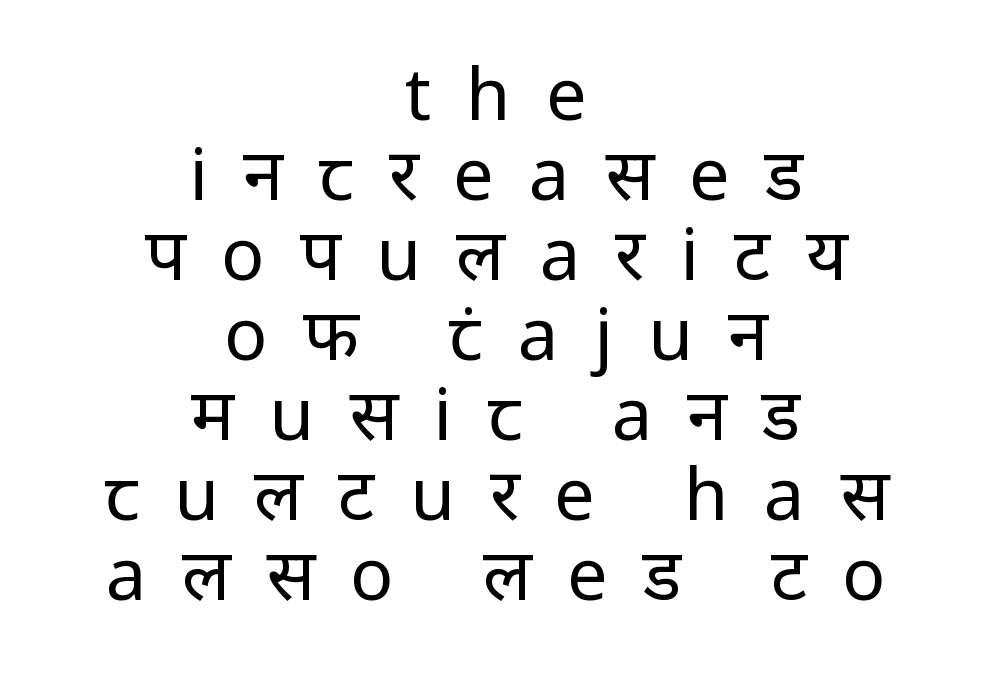
Bold? No — there's no thickening of the strokes. The text block is weighted toward neither margin, spreading evenly from the middle. This sample uses expanded letter spacing, leaving extra air between glyphs. Rows of type sit shoulder to shoulder in the vertical direction.
